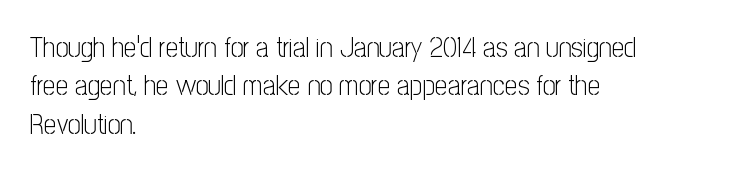
The designer left line spacing at the default. Only glyphs here, with clear space below each row. Tracking here is standard; glyphs follow each other at the usual distance. The cut favours lightness, reaching ordinary text weight at its darkest.
